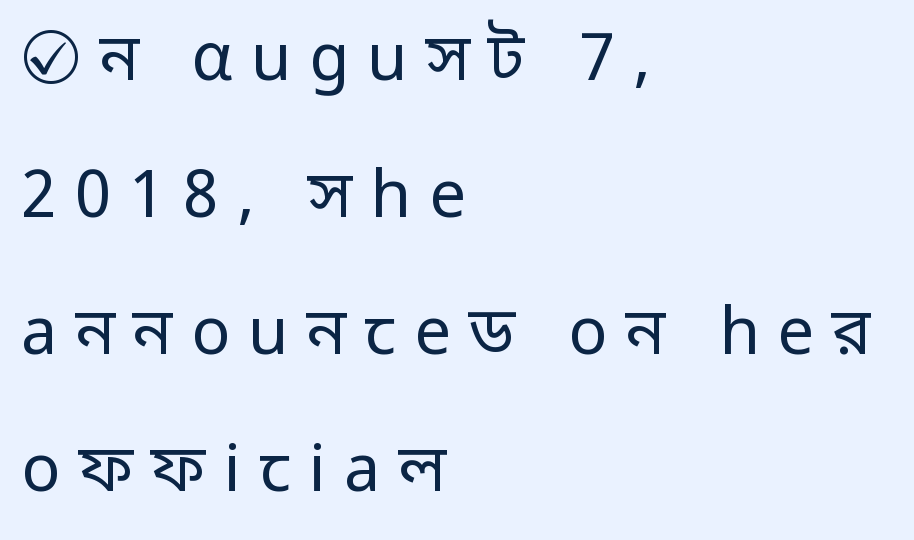
The image shows 65 px regular-weight sans-serif type, upright; set left-aligned, loose line spacing (2.11x), unusually wide letter spacing (+0.28 em), not underlined; low stroke contrast and a medium x-height.
